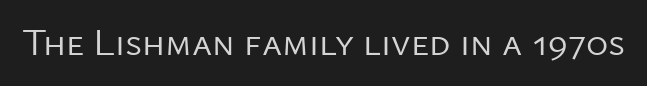
{"serif": "no", "italic": "no", "bold": "no", "weight": "regular", "width": "normal", "stroke_contrast": "low", "x_height": "medium", "monospaced": "no", "underline": "no", "letter_spacing": "normal", "letter_spacing_em": 0.0, "glyph_px": 38}
